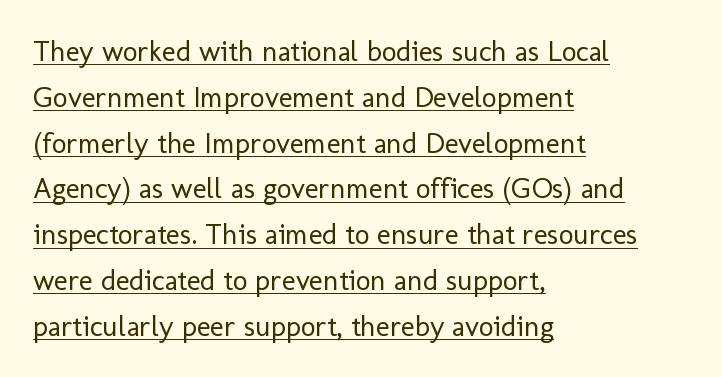
Q: Is the text bold? A: No.
Q: Is the text italic (slanted)? A: No, it is upright.
Q: Is the typeface a serif or a sans-serif typeface? A: Sans-serif.
Q: Is the text underlined? A: Yes.
Q: How is the paragraph aligned? A: Left-aligned.
Q: Is the spacing between letters normal or unusually wide? A: Normal.
Q: Is the spacing between lines tight, normal or loose? A: Normal.
Q: Width (condensed, normal, or wide)? A: Normal.
Q: Stroke contrast? A: Low.
Q: x-height? A: Medium.
Q: Monospaced? A: No.
